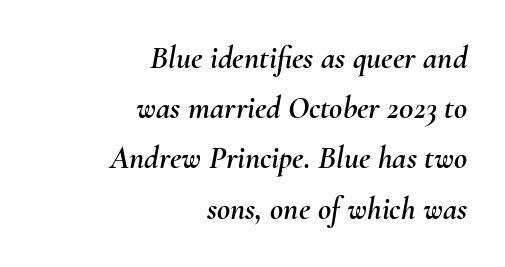
{"italic": "yes", "lean": "right", "slant_degrees": 10, "width": "normal", "stroke_contrast": "medium", "x_height": "small", "monospaced": "no", "underline": "no", "align": "right", "line_spacing": "normal", "line_spacing_ratio": 1.57, "letter_spacing": "normal", "letter_spacing_em": 0.0, "glyph_px": 32}
